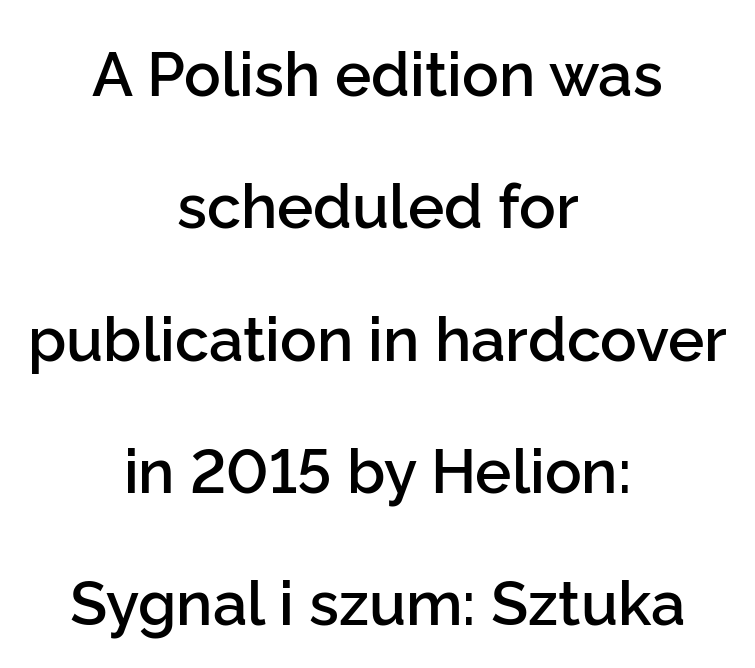
The image shows 61 px semibold sans-serif type, upright; set centered, loose line spacing (2.17x), normal letter spacing, not underlined; low stroke contrast and a medium x-height.
